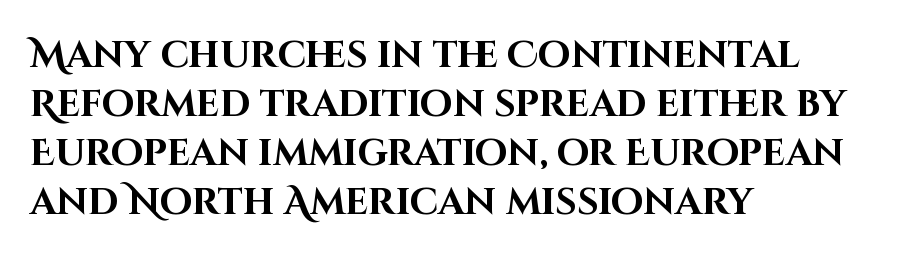
The image shows 37 px bold sans-serif type, upright; set left-aligned, normal line spacing (1.32x), normal letter spacing, not underlined; high stroke contrast and a large x-height.
